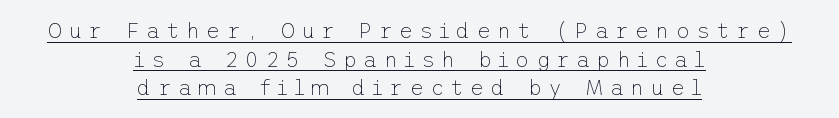
The image shows 22 px text type, upright; set centered, normal line spacing (1.3x), unusually wide letter spacing (+0.27 em), underlined.
